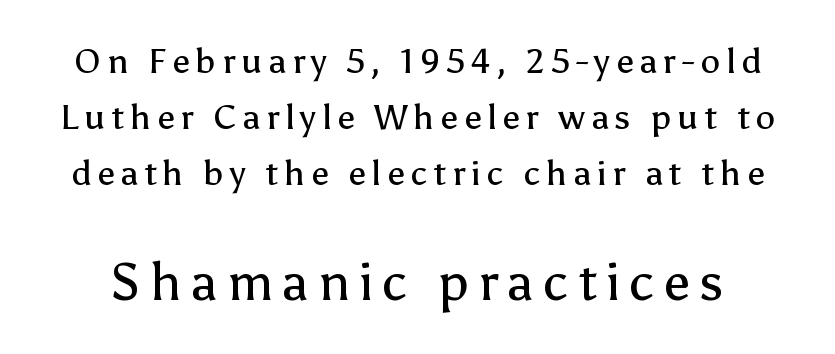
The image shows 53 px regular-weight sans-serif type, upright; set normal line spacing (1.6x), not underlined; the second (bottom) block is 1.51x larger; low stroke contrast and a medium x-height.
